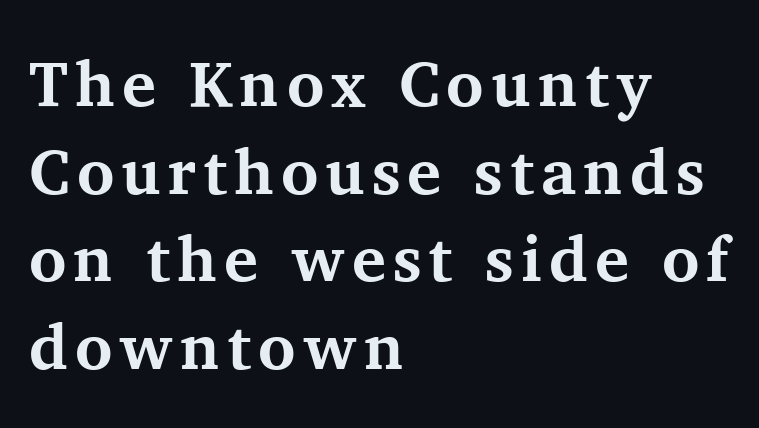
The rendering uses a moderate line-height, typical for paragraphs. The glyphs have the mass of a bold cut. Think of a printed novel: that variable character pitch is what you see here. In terms of letterform style, serifs are clearly present.
